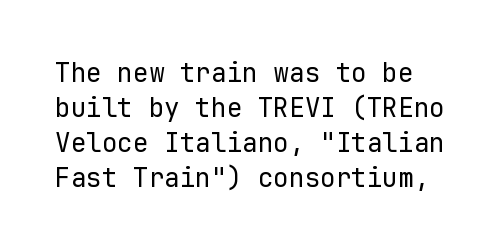
The image shows 26 px text type, upright; set normal line spacing (1.35x), normal letter spacing, not underlined.
